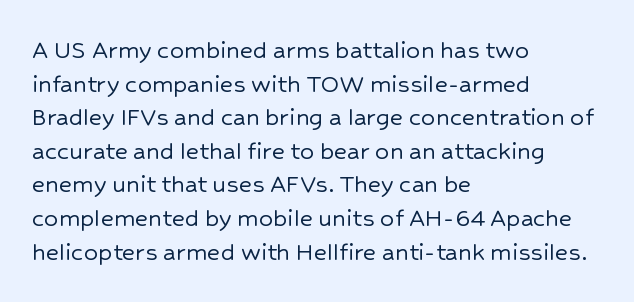
You could call the tracking neutral — neither tight nor loose. Each letter keeps its own natural width here, so spacing adapts to shape. The lettering holds an erect, upright posture throughout. Each row of text sits above clean, open space. Regarding serifs, this sample does without them. A classic flush-left, rag-right setting is used for this passage.
